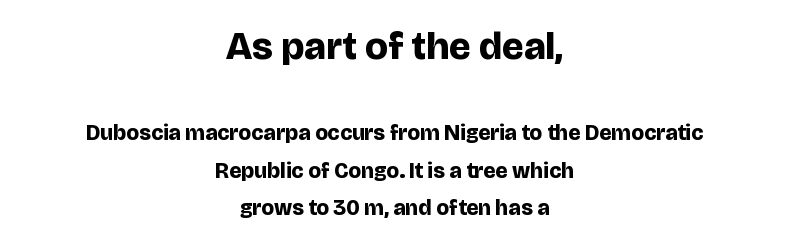
The image shows 39 px bold sans-serif type, upright; set centered, normal line spacing (1.7x), normal letter spacing, not underlined; the first (top) block is 1.77x larger; low stroke contrast and a large x-height.
